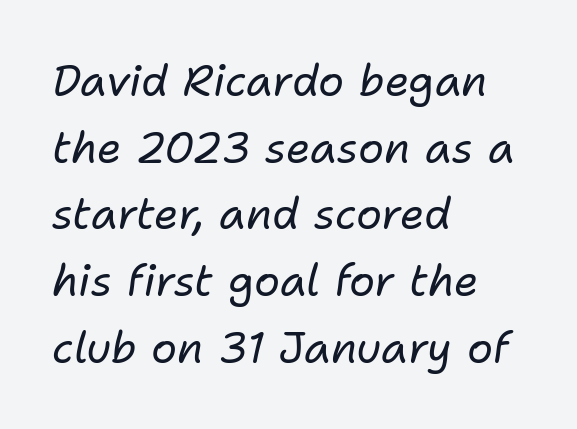
The image shows 43 px regular-weight type, italic (leaning right); set left-aligned, normal line spacing (1.55x), normal letter spacing, not underlined; low stroke contrast and a medium x-height.
